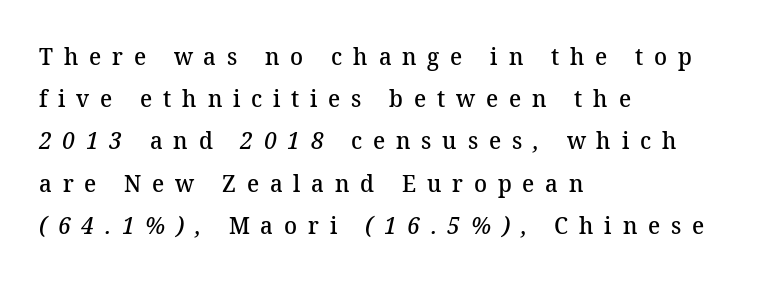
The setting favours the left margin, as ordinary paragraphs usually do. What weight is shown? A semibold, between regular and bold. The rendering inserts visible extra space after every character. Descenders hang freely into open space.
